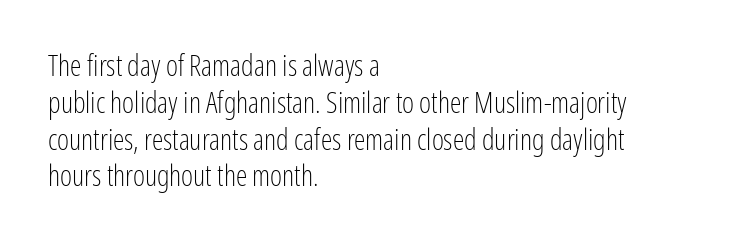
Characters remain perfectly vertical along every line. Think standard paragraph weight, or any step lighter than that. Letters rest on an invisible, unmarked baseline. The face used here is a sans, in the tradition of grotesques and geometrics.
